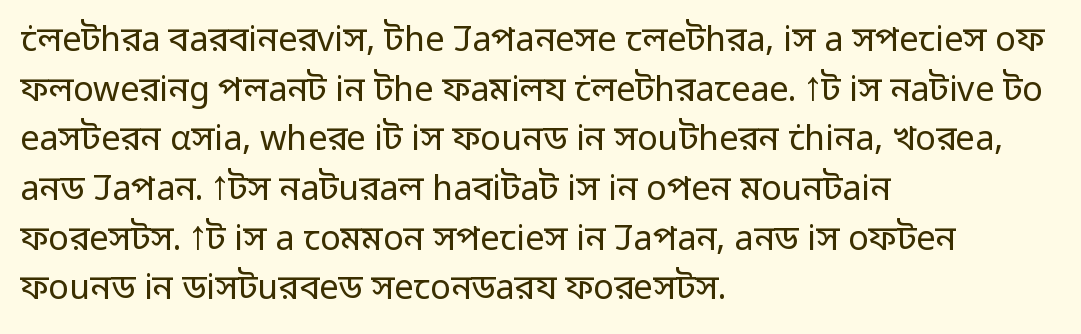
Reading down the column, the eye jumps a familiar distance to each next line. No chunkiness to these letters — they're not bold. Italic? Not at all — the glyphs are vertical. Each letter keeps its own natural width here, so spacing adapts to shape.
